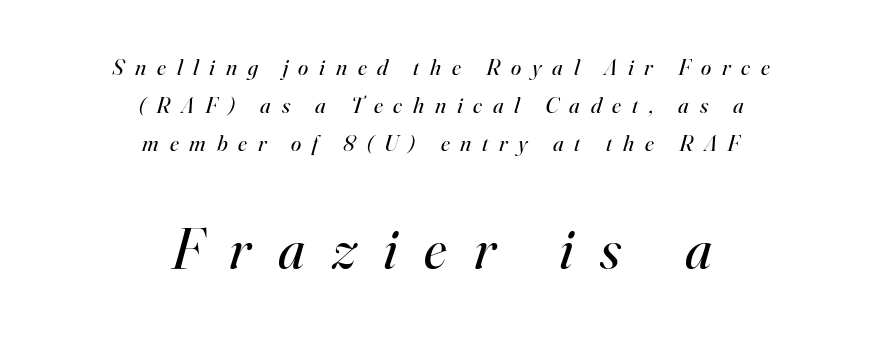
This sample uses a serif face. A typesetter would mark this as italic. The setting favours the middle, as headings and verse often do. Character widths vary here, with narrow letters taking less room than wide ones.
